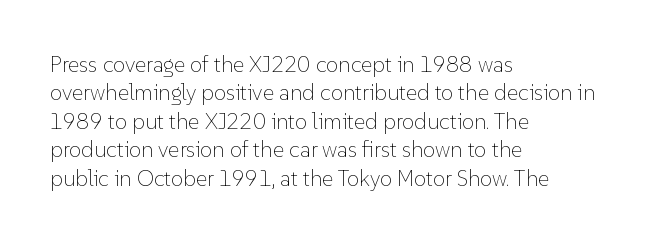
{"italic": "no", "bold": "no", "underline": "no", "align": "left", "line_spacing": "normal", "line_spacing_ratio": 1.29, "letter_spacing": "normal", "letter_spacing_em": 0.0, "glyph_px": 22}
